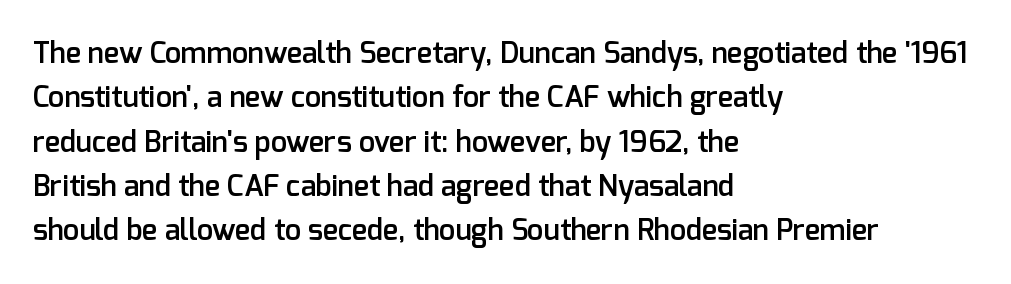
Q: Is the text bold? A: Semi-bold.
Q: Is the text italic (slanted)? A: No, it is upright.
Q: Is the typeface a serif or a sans-serif typeface? A: Sans-serif.
Q: Is the text underlined? A: No.
Q: How is the paragraph aligned? A: Left-aligned.
Q: Is the spacing between letters normal or unusually wide? A: Normal.
Q: Is the spacing between lines tight, normal or loose? A: Normal.
Q: Width (condensed, normal, or wide)? A: Normal.
Q: Stroke contrast? A: Low.
Q: x-height? A: Medium.
Q: Monospaced? A: No.
